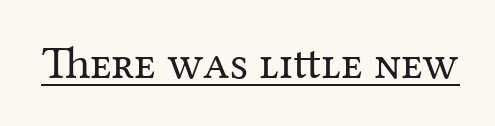
Q: Is the text bold? A: No.
Q: Is the text italic (slanted)? A: No, it is upright.
Q: Is the typeface a serif or a sans-serif typeface? A: Serif.
Q: Is the text underlined? A: Yes.
Q: Is the spacing between letters normal or unusually wide? A: Normal.
Q: Width (condensed, normal, or wide)? A: Normal.
Q: Stroke contrast? A: Medium.
Q: x-height? A: Medium.
Q: Monospaced? A: No.
